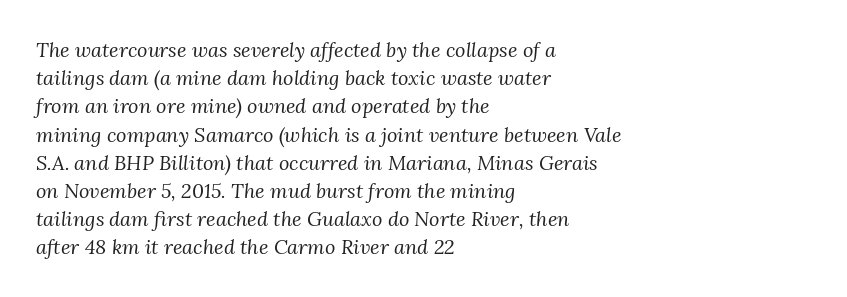
Stroke mass is kept to a normal reading level or below. Vertical spacing — default. Slanted lettering throughout. Nothing unusual about the tracking: characters are spaced as the font intends. Just letters on the line, the space beneath them empty.
